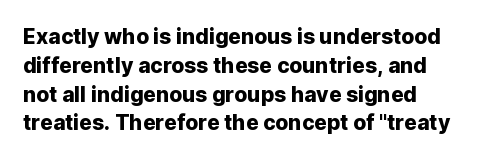
The image shows 21 px text type, upright; set normal line spacing (1.37x), normal letter spacing, not underlined.
